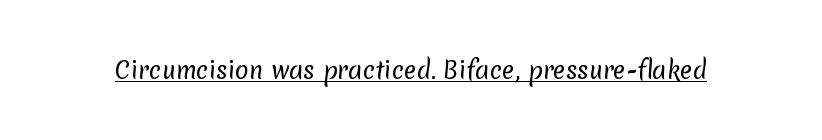
The image shows 23 px text type; set normal letter spacing, underlined.
